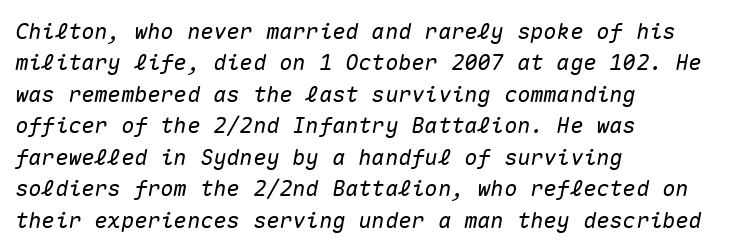
Q: Is the text italic (slanted)? A: Yes, it leans right by about 10 degrees.
Q: Is the text underlined? A: No.
Q: How is the paragraph aligned? A: Left-aligned.
Q: Is the spacing between letters normal or unusually wide? A: Normal.
Q: Is the spacing between lines tight, normal or loose? A: Normal.
